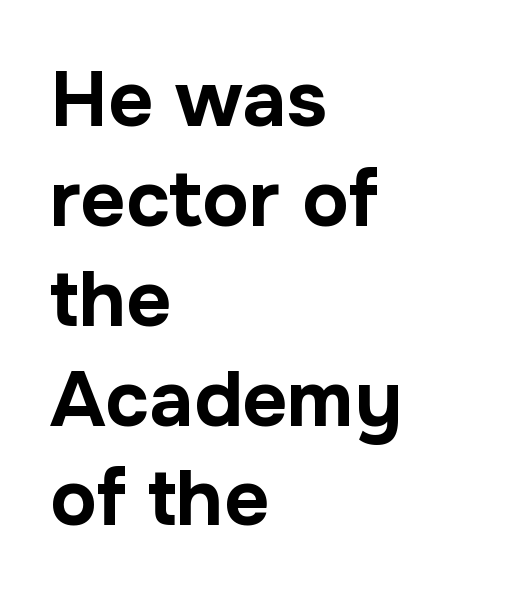
The image shows 78 px bold sans-serif type, upright; set left-aligned, normal line spacing (1.28x), normal letter spacing, not underlined; low stroke contrast and a medium x-height.
